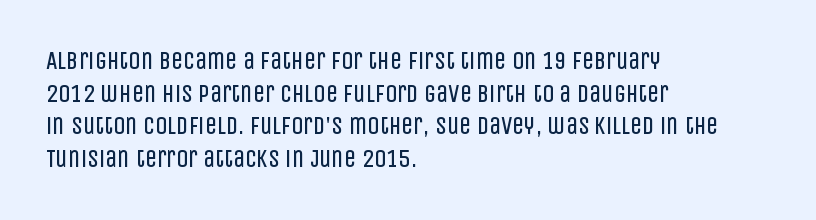
Q: Is the text bold? A: No.
Q: Is the text italic (slanted)? A: No, it is upright.
Q: Is the text underlined? A: No.
Q: How is the paragraph aligned? A: Left-aligned.
Q: Is the spacing between letters normal or unusually wide? A: Normal.
Q: Is the spacing between lines tight, normal or loose? A: Normal.
